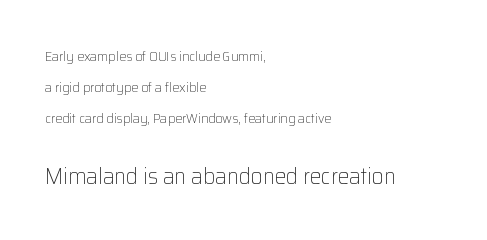
{"italic": "no", "bold": "no", "underline": "no", "align": "left", "line_spacing": "loose", "line_spacing_ratio": 2.22, "letter_spacing": "normal", "letter_spacing_em": 0.0, "larger_block": "second", "size_ratio": 1.64, "glyph_px": 23}
